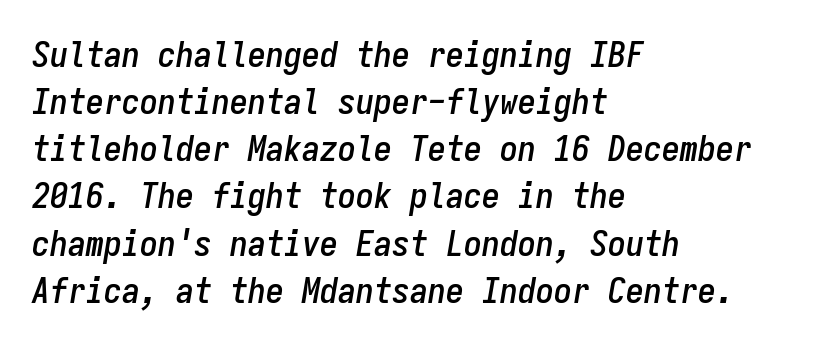
The image shows 36 px condensed type, italic (leaning right), monospaced; set left-aligned, normal line spacing (1.31x), normal letter spacing, not underlined; low stroke contrast and a medium x-height.
